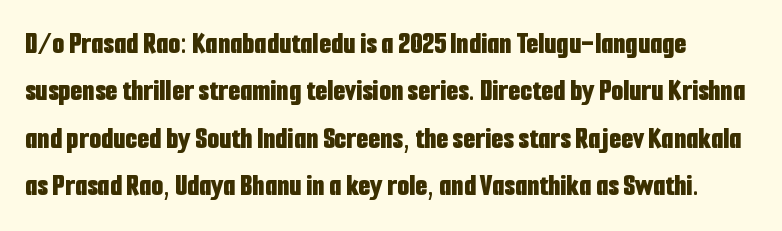
Q: Is the text bold? A: Yes.
Q: Is the text italic (slanted)? A: No, it is upright.
Q: Is the typeface a serif or a sans-serif typeface? A: Sans-serif.
Q: Is the text underlined? A: No.
Q: Is the spacing between letters normal or unusually wide? A: Normal.
Q: Is the spacing between lines tight, normal or loose? A: Normal.
Q: Width (condensed, normal, or wide)? A: Condensed.
Q: Stroke contrast? A: Low.
Q: x-height? A: Medium.
Q: Monospaced? A: No.
